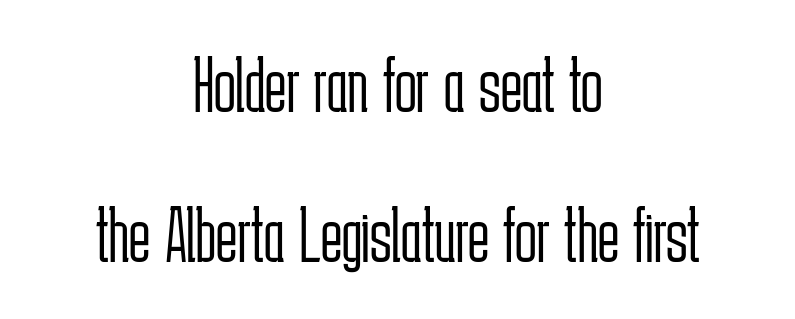
The image shows 80 px light, condensed sans-serif type, upright; set centered, line spacing 1.88x, normal letter spacing, not underlined; low stroke contrast and a medium x-height.
